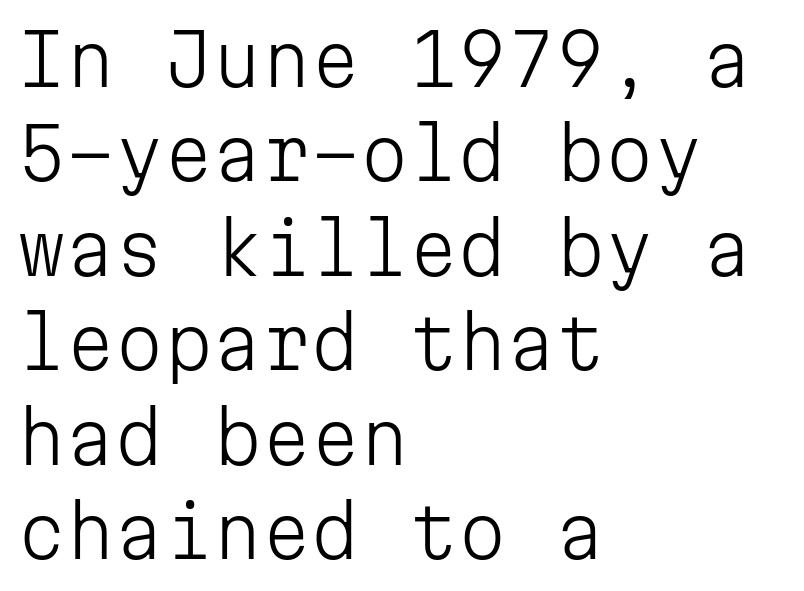
Compared with a centered layout, this one pins lines to the left instead. Nobody drew a line under any word here. Think of a typewriter: that constant character pitch is what you see here. Heaviness? Minimal to ordinary, like unemphasized prose. Whoever set this chose a conventional vertical rhythm.
